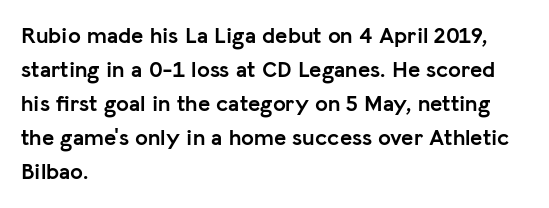
The strip under each line holds only bare page. How are the letters spaced? Ordinarily, with no added tracking. Line spacing here is normal. This rendering uses left alignment, leaving the right contour irregular. When letters stand straight like this, we call the style roman or upright. The rendering uses a bold face; every stroke is thick and dark.
